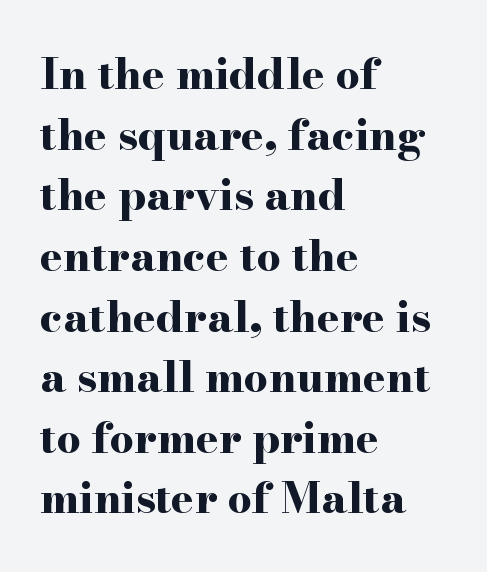
The image shows 43 px bold, wide serif type, upright; set left-aligned, normal line spacing (1.41x), normal letter spacing, not underlined; high stroke contrast and a small x-height.
